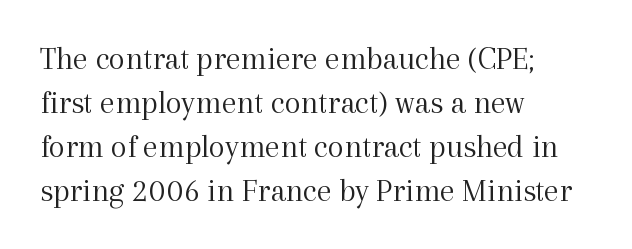
Q: Is the text bold? A: No.
Q: Is the text italic (slanted)? A: No, it is upright.
Q: Is the typeface a serif or a sans-serif typeface? A: Serif.
Q: Is the text underlined? A: No.
Q: How is the paragraph aligned? A: Left-aligned.
Q: Is the spacing between letters normal or unusually wide? A: Normal.
Q: Is the spacing between lines tight, normal or loose? A: Normal.
Q: Width (condensed, normal, or wide)? A: Normal.
Q: x-height? A: Medium.
Q: Monospaced? A: No.
